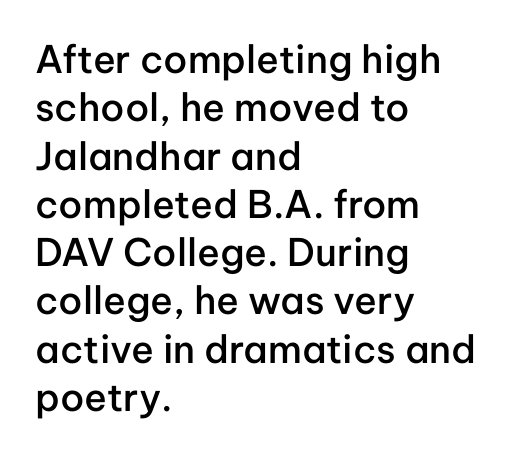
{"serif": "no", "italic": "no", "bold": "semi", "weight": "semibold", "width": "normal", "stroke_contrast": "low", "x_height": "medium", "monospaced": "no", "underline": "no", "align": "left", "line_spacing": "normal", "line_spacing_ratio": 1.27, "letter_spacing": "normal", "letter_spacing_em": 0.0, "glyph_px": 38}
